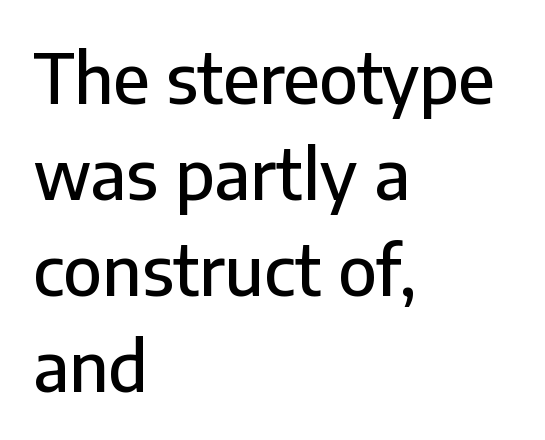
Q: Is the text italic (slanted)? A: No, it is upright.
Q: Is the typeface a serif or a sans-serif typeface? A: Sans-serif.
Q: Is the text underlined? A: No.
Q: How is the paragraph aligned? A: Left-aligned.
Q: Is the spacing between letters normal or unusually wide? A: Normal.
Q: Is the spacing between lines tight, normal or loose? A: Normal.
Q: Width (condensed, normal, or wide)? A: Normal.
Q: Stroke contrast? A: Low.
Q: x-height? A: Medium.
Q: Monospaced? A: No.
